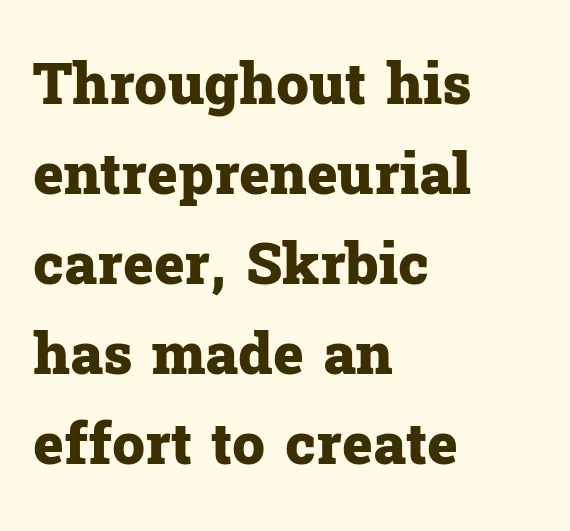
Q: Is the text bold? A: Yes.
Q: Is the text italic (slanted)? A: No, it is upright.
Q: Is the typeface a serif or a sans-serif typeface? A: Serif.
Q: Is the text underlined? A: No.
Q: How is the paragraph aligned? A: Left-aligned.
Q: Is the spacing between letters normal or unusually wide? A: Normal.
Q: Is the spacing between lines tight, normal or loose? A: Normal.
Q: Width (condensed, normal, or wide)? A: Normal.
Q: Stroke contrast? A: Low.
Q: x-height? A: Medium.
Q: Monospaced? A: No.
